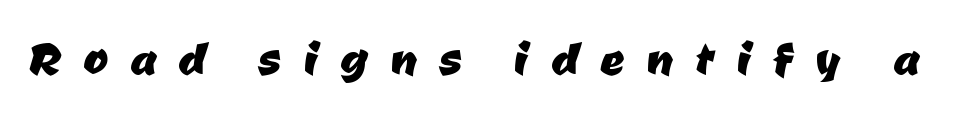
The face used here is proportionally spaced, like ordinary book or web type. Font category for this specimen: sans-serif. The letterforms stand isolated, each surrounded by extra space. Just letters on the line, the space beneath them empty.
